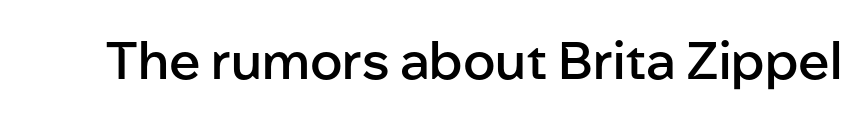
The image shows 52 px semibold sans-serif type, upright; set normal letter spacing, not underlined; low stroke contrast and a medium x-height.
